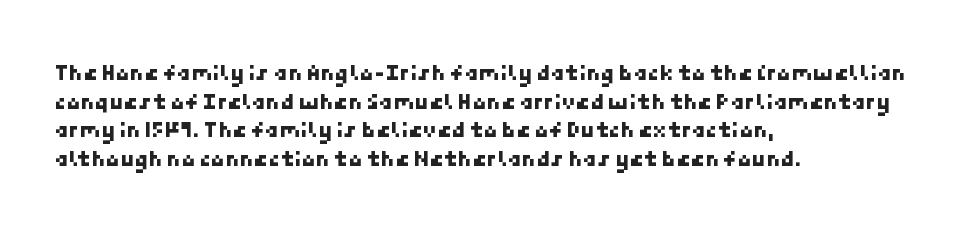
Q: Is the text underlined? A: No.
Q: How is the paragraph aligned? A: Left-aligned.
Q: Is the spacing between letters normal or unusually wide? A: Normal.
